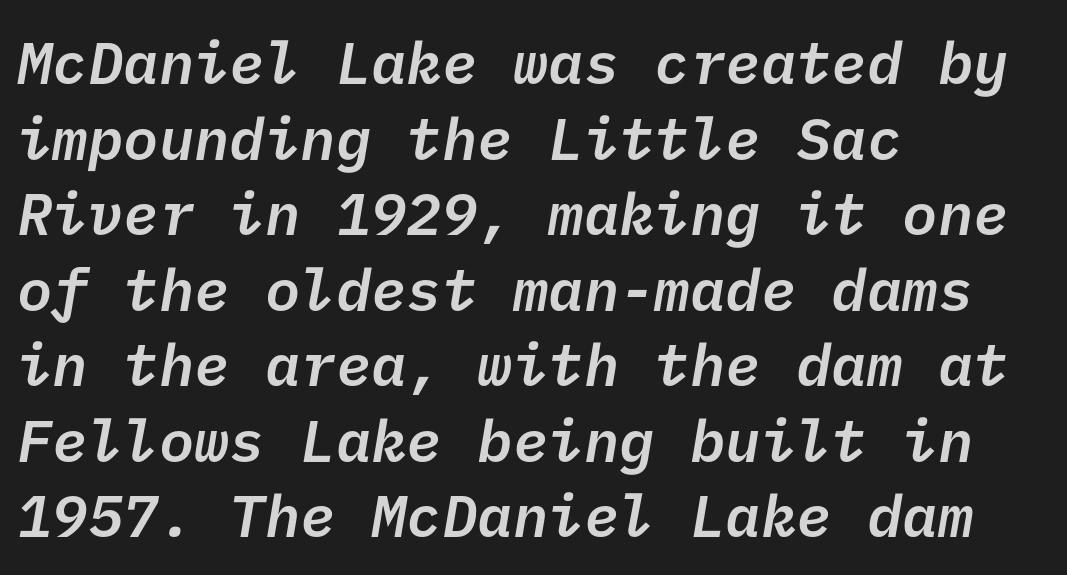
{"serif": "no", "bold": "semi", "weight": "semibold", "width": "normal", "stroke_contrast": "low", "x_height": "medium", "underline": "no", "align": "left", "line_spacing": "normal", "line_spacing_ratio": 1.28, "letter_spacing": "normal", "letter_spacing_em": 0.0, "glyph_px": 59}
